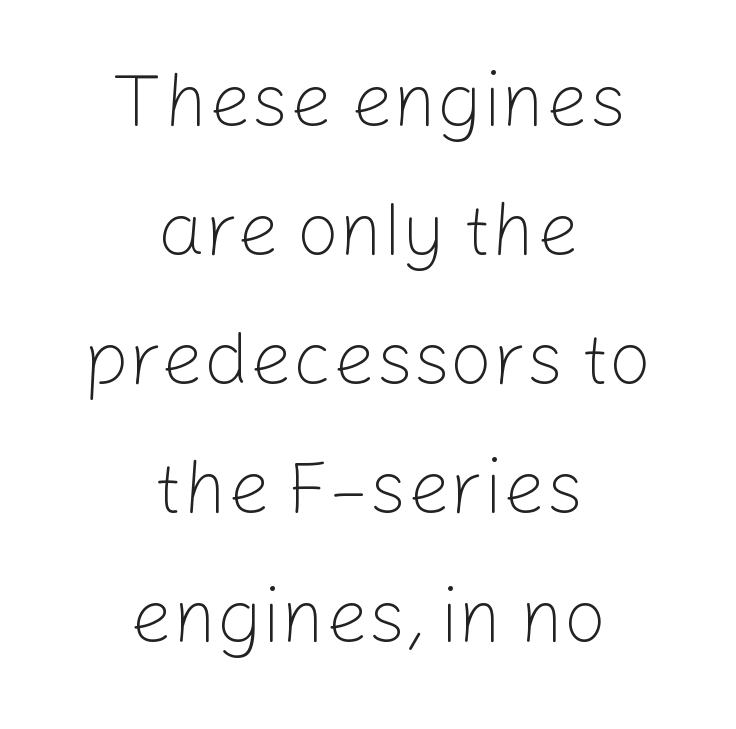
The image shows 75 px light sans-serif type, upright; set centered, line spacing 1.72x, normal letter spacing, not underlined; low stroke contrast and a medium x-height.
